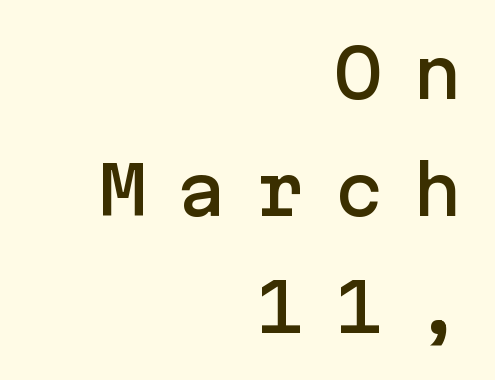
{"serif": "no", "italic": "no", "width": "normal", "stroke_contrast": "low", "x_height": "medium", "underline": "no", "align": "right", "line_spacing_ratio": 1.77, "letter_spacing": "wide", "letter_spacing_em": 0.44, "glyph_px": 66}
